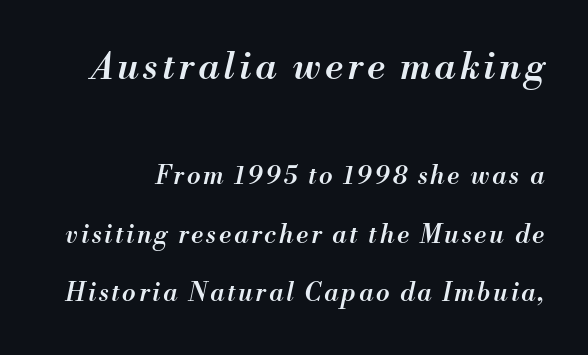
Each letter keeps its own natural width here, so spacing adapts to shape. Descenders are the only things crossing below the line. The rendering applies a slant to the glyphs. Block one is the big one; block two sits smaller underneath. If you measured baseline to baseline, you'd find a long distance.
